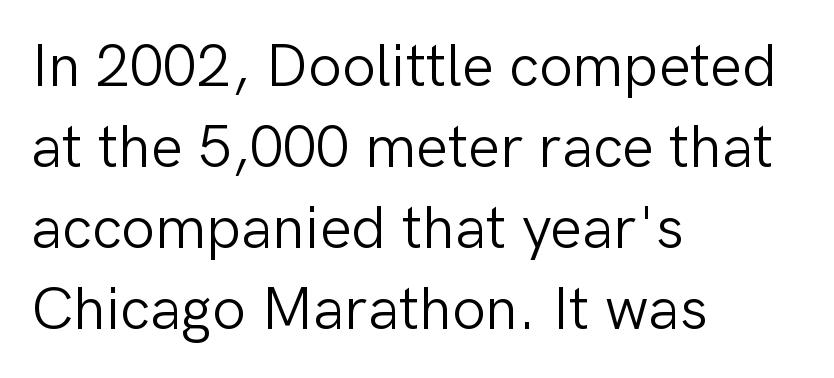
The image shows 60 px light sans-serif type, upright; set left-aligned, normal line spacing (1.35x), normal letter spacing, not underlined; low stroke contrast and a medium x-height.
